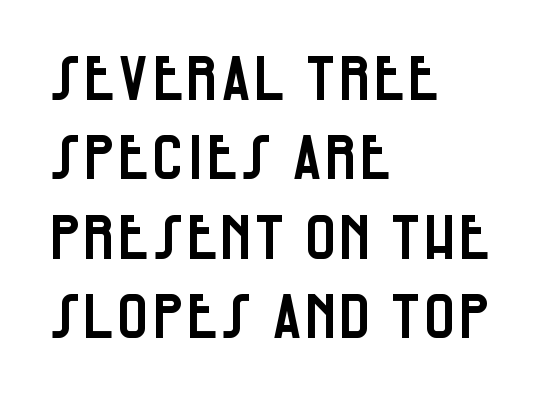
Q: Is the text italic (slanted)? A: No, it is upright.
Q: Is the typeface a serif or a sans-serif typeface? A: Sans-serif.
Q: Is the text underlined? A: No.
Q: How is the paragraph aligned? A: Left-aligned.
Q: Is the spacing between letters normal or unusually wide? A: Normal.
Q: Is the spacing between lines tight, normal or loose? A: Normal.
Q: Width (condensed, normal, or wide)? A: Condensed.
Q: Stroke contrast? A: Low.
Q: x-height? A: Large.
Q: Monospaced? A: No.
